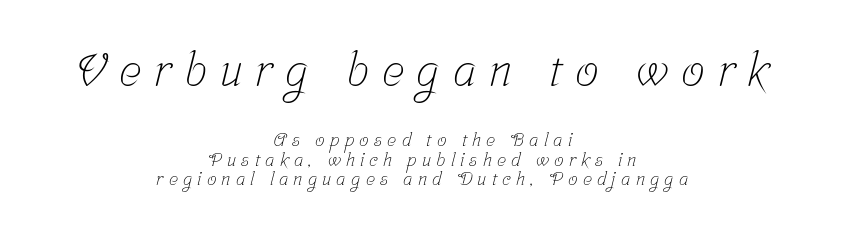
The image shows 47 px light, condensed serif type; set centered, tight line spacing (1.03x), unusually wide letter spacing (+0.27 em), not underlined; the first (top) block is 2.47x larger; low stroke contrast and a medium x-height.
